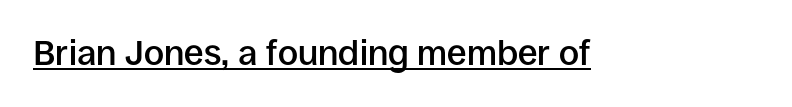
This rendering features underlined lettering. A typesetter would call this proportional, since set widths differ per character. A typesetter would mark this as roman, not italic. Default kerning and tracking; the words read as compact shapes. Heft: intermediate — a semibold. Regarding serifs, this sample does without them.
